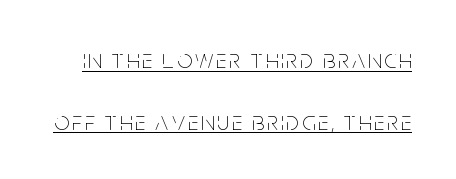
The image shows 26 px text type, upright; set loose line spacing (2.37x), underlined.
